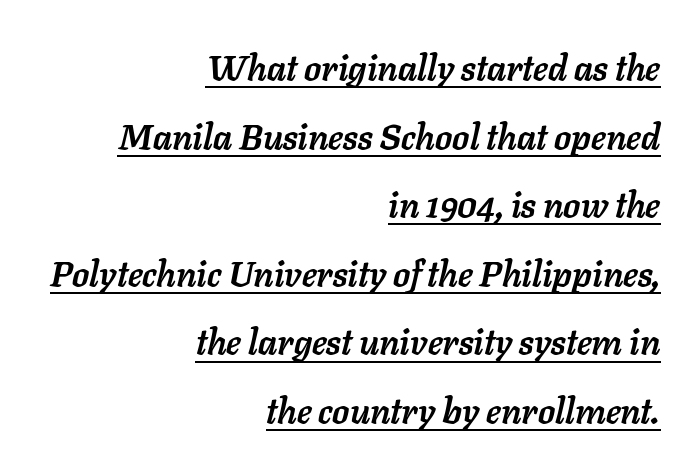
Q: Is the text bold? A: Yes.
Q: Is the text italic (slanted)? A: Yes, it leans right by about 11 degrees.
Q: Is the text underlined? A: Yes.
Q: How is the paragraph aligned? A: Right-aligned.
Q: Is the spacing between letters normal or unusually wide? A: Normal.
Q: Is the spacing between lines tight, normal or loose? A: Loose.
Q: Width (condensed, normal, or wide)? A: Normal.
Q: Stroke contrast? A: Low.
Q: x-height? A: Medium.
Q: Monospaced? A: No.
